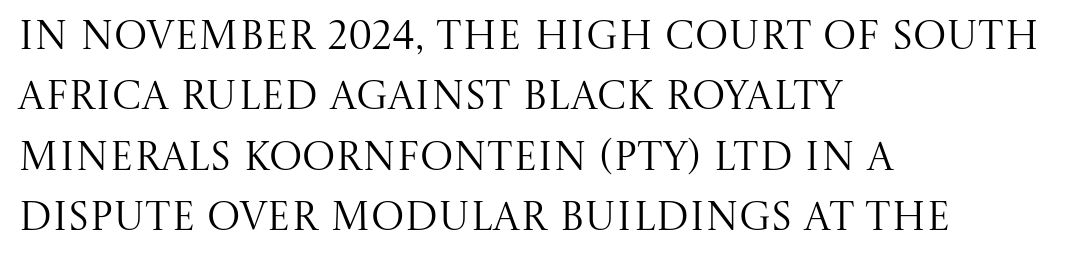
{"serif": "yes", "italic": "no", "bold": "no", "weight": "regular", "width": "normal", "stroke_contrast": "medium", "x_height": "large", "monospaced": "no", "underline": "no", "align": "left", "line_spacing": "normal", "line_spacing_ratio": 1.51, "letter_spacing": "normal", "letter_spacing_em": 0.0, "glyph_px": 40}
